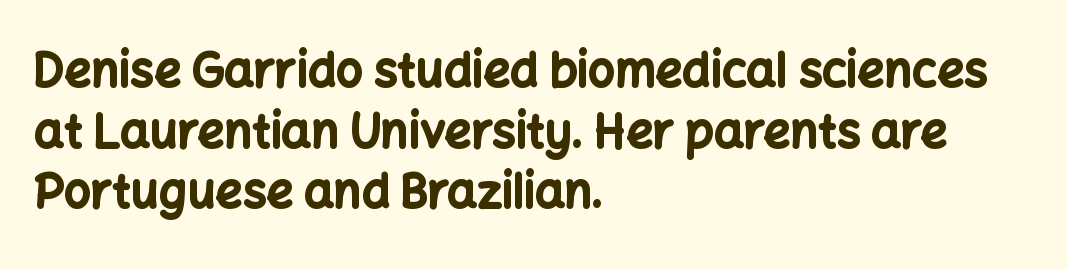
Is the type bold? Yes — the strokes are clearly thick and heavy. The space beneath each line is pristine and unruled. Proportional: the letters do not fall into vertical columns. This rendering leaves character spacing at its baseline value. The leading is moderate, giving the passage an even texture.
